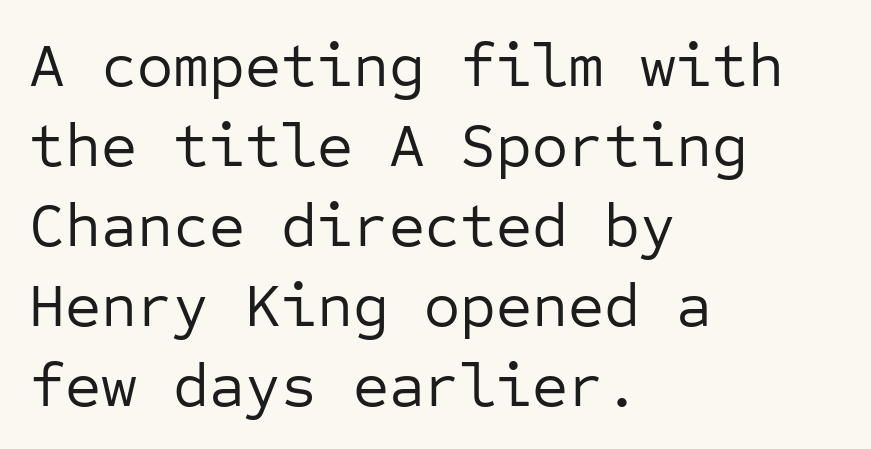
The image shows 62 px regular-weight sans-serif type, upright, monospaced; set left-aligned, normal line spacing (1.29x), normal letter spacing, not underlined; low stroke contrast and a medium x-height.
